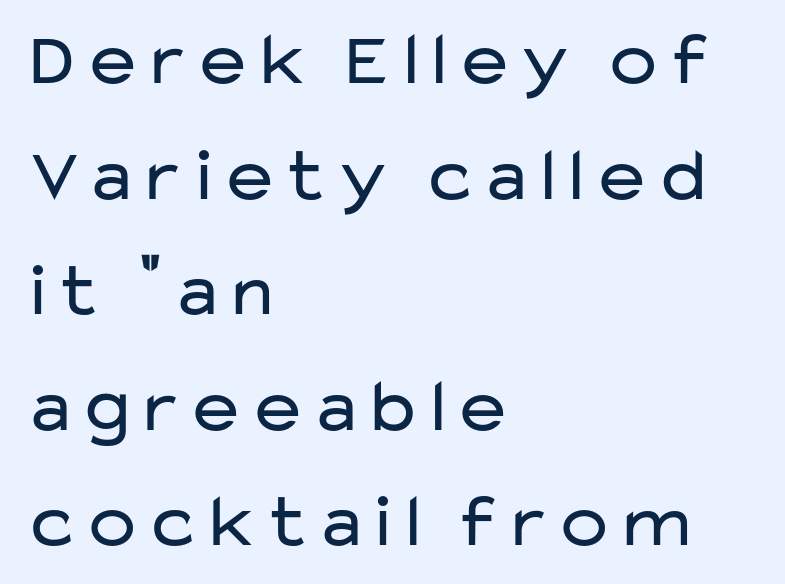
Horizontally, the lines are justified to the leading edge only. Vertical spacing — default. Characters remain perfectly vertical along every line. Students, note that the glyphs here touch the page at normal intervals. The rendering shows plain stroke endings on the letterforms — a sans-serif design. Note the varied advance widths — an 'i' is clearly narrower than an 'm'.
